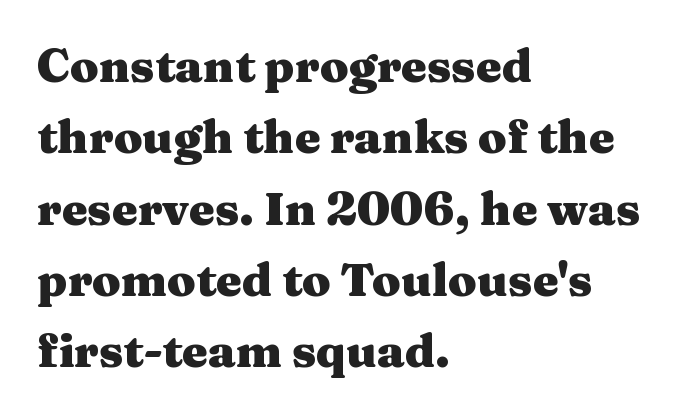
The image shows 46 px heavy, wide serif type, upright; set left-aligned, normal line spacing (1.55x), normal letter spacing, not underlined; medium stroke contrast and a medium x-height.
